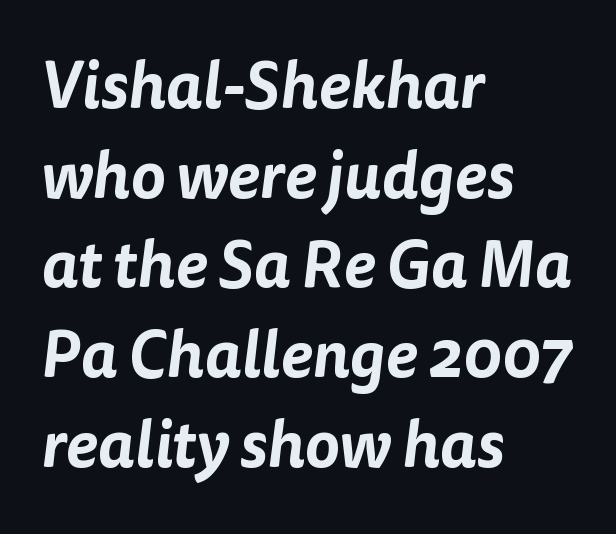
{"serif": "no", "width": "normal", "stroke_contrast": "low", "x_height": "medium", "monospaced": "no", "underline": "no", "align": "left", "line_spacing": "normal", "line_spacing_ratio": 1.38, "letter_spacing": "normal", "letter_spacing_em": 0.0, "glyph_px": 65}
